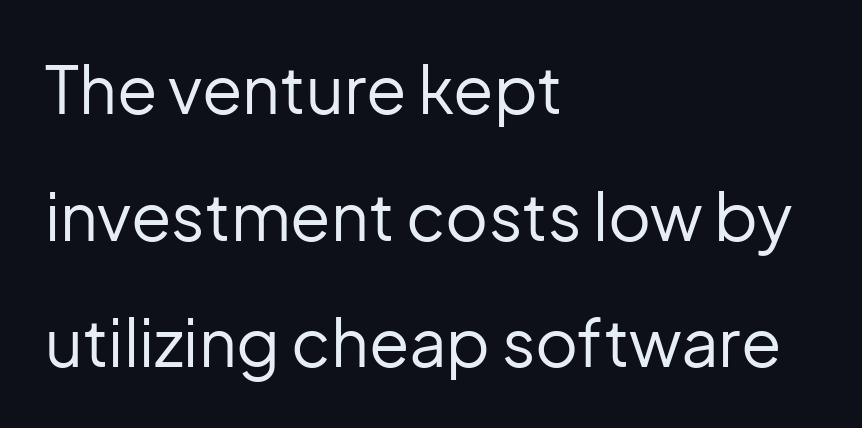
Proportional: the letters do not fall into vertical columns. The lines are spread far apart with generous leading. Ascenders rise straight up at ninety degrees. Nope, no serifs anywhere on these letters. Letters have the restrained weight of plain body copy at most.
